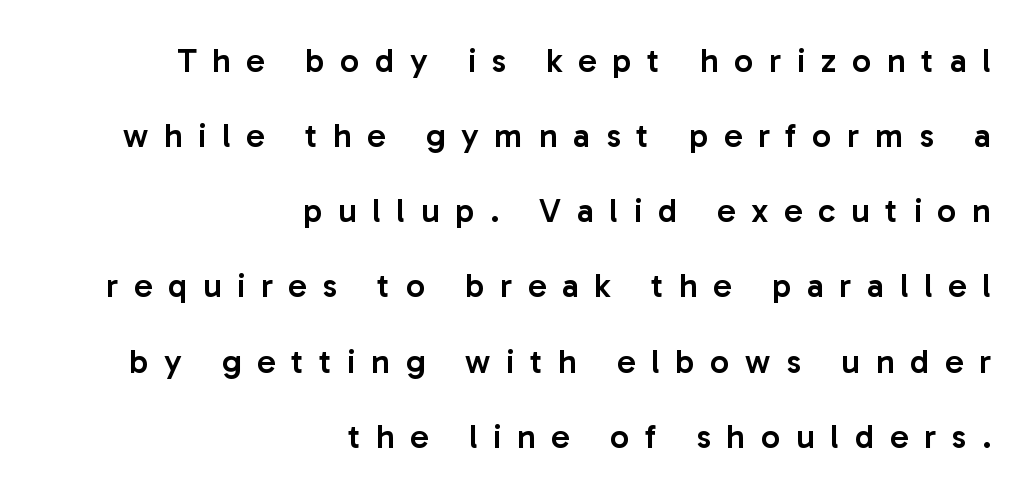
{"serif": "no", "italic": "no", "bold": "semi", "weight": "semibold", "width": "normal", "stroke_contrast": "low", "x_height": "medium", "monospaced": "no", "underline": "no", "align": "right", "line_spacing": "loose", "line_spacing_ratio": 2.21, "letter_spacing": "wide", "letter_spacing_em": 0.46, "glyph_px": 34}
